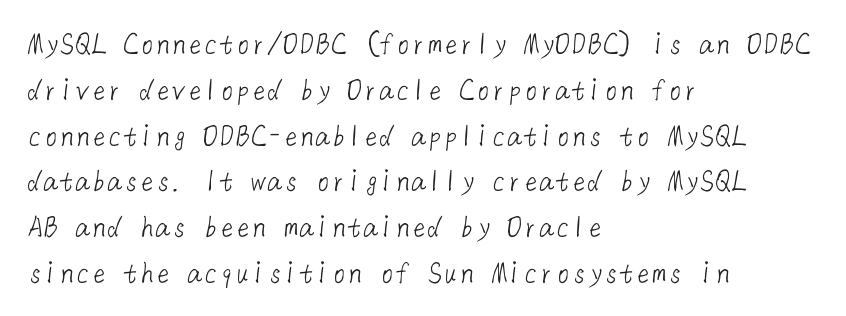
Q: Is the text bold? A: No.
Q: Is the typeface a serif or a sans-serif typeface? A: Sans-serif.
Q: Is the text underlined? A: No.
Q: How is the paragraph aligned? A: Left-aligned.
Q: Is the spacing between letters normal or unusually wide? A: Normal.
Q: Is the spacing between lines tight, normal or loose? A: Normal.
Q: Width (condensed, normal, or wide)? A: Normal.
Q: Stroke contrast? A: Low.
Q: x-height? A: Medium.
